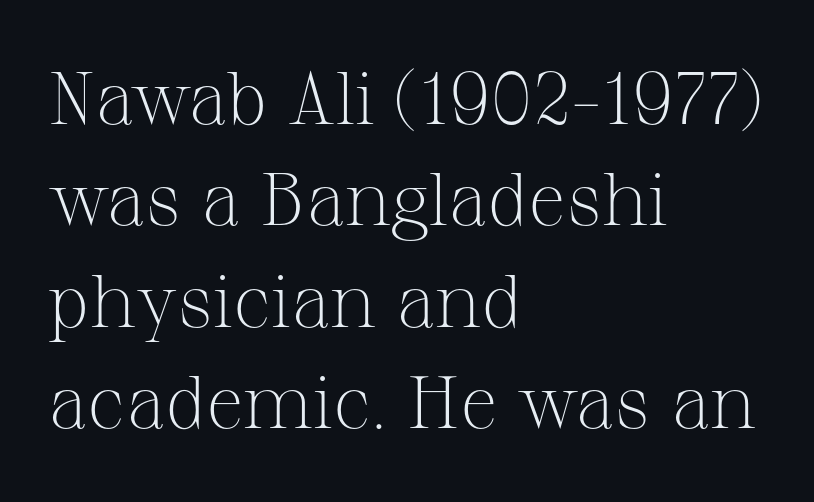
The image shows 74 px light serif type, upright; set left-aligned, normal line spacing (1.37x), normal letter spacing, not underlined; medium stroke contrast and a medium x-height.
